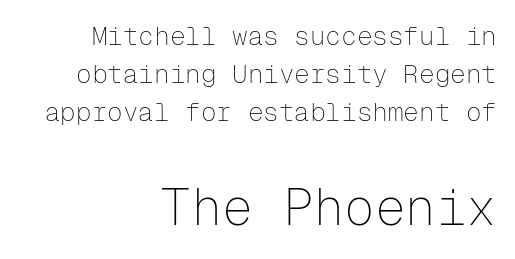
Q: Is the text bold? A: No.
Q: Is the text italic (slanted)? A: No, it is upright.
Q: Is the typeface a serif or a sans-serif typeface? A: Sans-serif.
Q: Is the text underlined? A: No.
Q: How is the paragraph aligned? A: Right-aligned.
Q: Is the spacing between letters normal or unusually wide? A: Normal.
Q: Is the spacing between lines tight, normal or loose? A: Normal.
Q: Which block of text is set in a larger size, the first (top) or the second (bottom)? A: The second (bottom) one.
Q: Width (condensed, normal, or wide)? A: Normal.
Q: Stroke contrast? A: Low.
Q: x-height? A: Medium.
Q: Monospaced? A: Yes.
